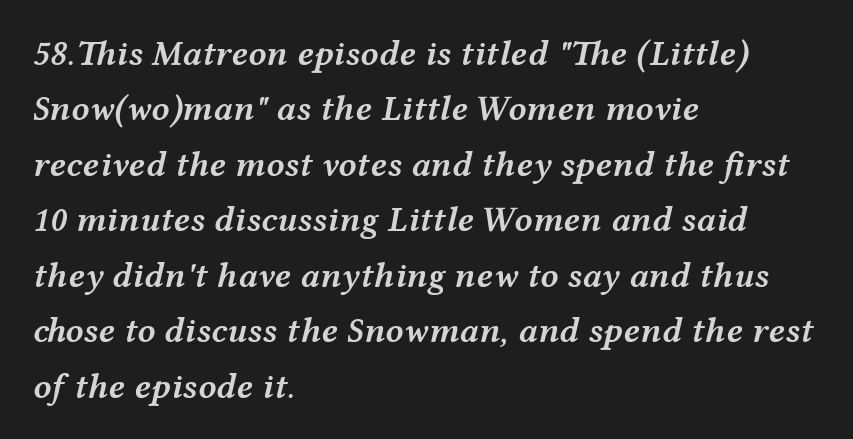
The image shows 36 px semibold, wide type, italic (leaning right); set left-aligned, normal line spacing (1.54x), normal letter spacing, not underlined; medium stroke contrast and a medium x-height.
